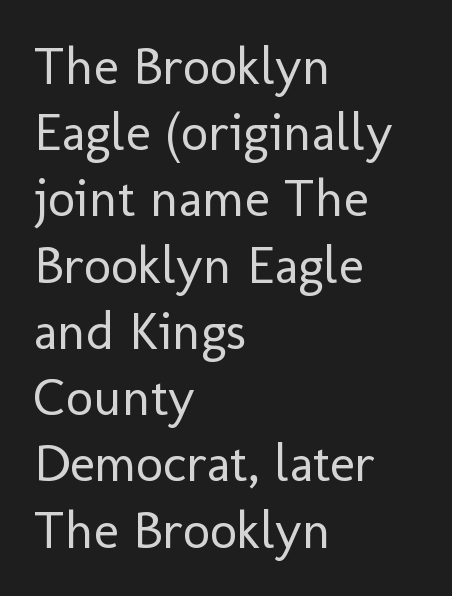
The face used here is a sans, in the tradition of grotesques and geometrics. Here the designer chose a conventional face with non-uniform glyph widths. The rows are spaced the way most documents space them. Lines of text with bare space underneath. Line beginnings align vertically; line endings do not.
